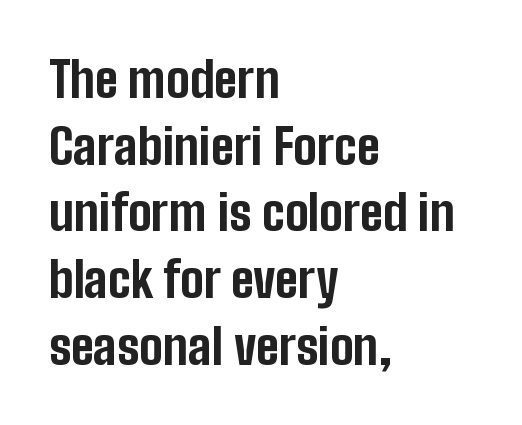
The image shows 49 px bold, condensed sans-serif type, upright; set left-aligned, normal line spacing (1.36x), normal letter spacing, not underlined; low stroke contrast and a medium x-height.
